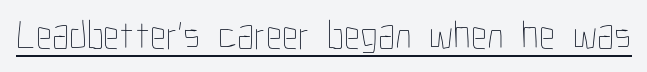
The image shows 40 px thin, condensed type, upright; set normal letter spacing, underlined; low stroke contrast and a medium x-height.
